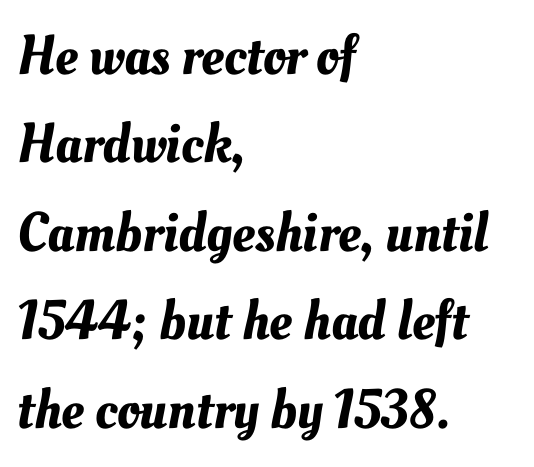
The image shows 56 px text type; set left-aligned, normal line spacing (1.58x), normal letter spacing, not underlined; medium stroke contrast and a small x-height.
